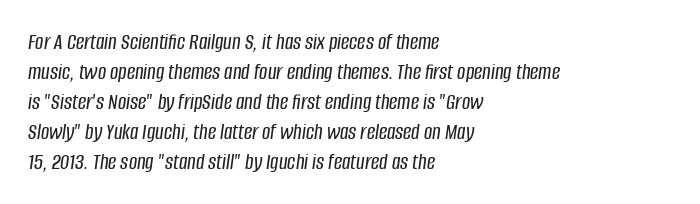
A normal amount of white space separates one row of letters from the next. The strip under each line holds only bare page. Is the letter spacing exaggerated? No — it looks like the ordinary default. The ragged edge is on the right, which tells us the setting is flush left. Posture: slanted.
